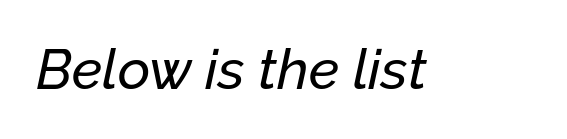
In terms of posture, this sample is oblique. The baseline area is clear. Observe the ordinary spacing: letters are neighbours, not strangers. The face used here is proportionally spaced, like ordinary book or web type.
